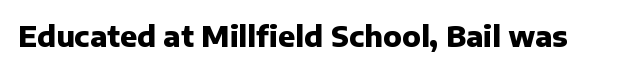
{"serif": "no", "italic": "no", "bold": "yes", "weight": "heavy", "width": "normal", "stroke_contrast": "low", "x_height": "medium", "monospaced": "no", "underline": "no", "letter_spacing": "normal", "letter_spacing_em": 0.0, "glyph_px": 28}
